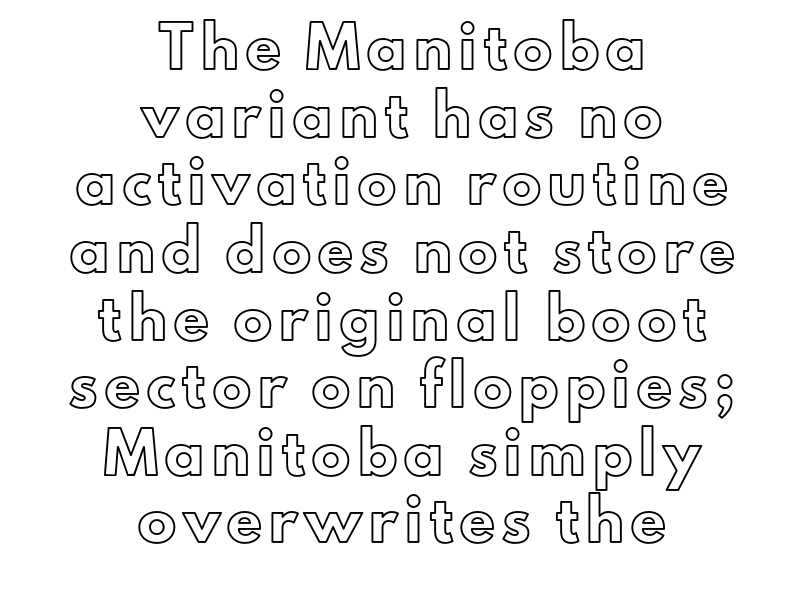
Q: Is the text italic (slanted)? A: No, it is upright.
Q: Is the text underlined? A: No.
Q: How is the paragraph aligned? A: Centered.
Q: Is the spacing between letters normal or unusually wide? A: Unusually wide.
Q: Width (condensed, normal, or wide)? A: Normal.
Q: x-height? A: Small.
Q: Monospaced? A: No.
